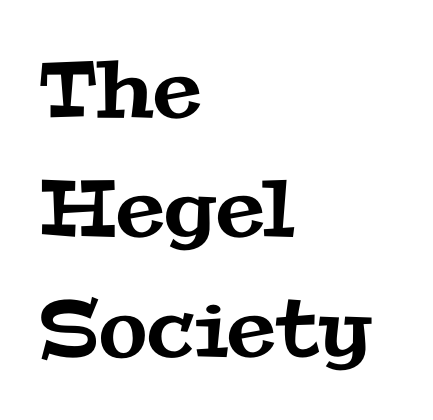
{"serif": "yes", "width": "wide", "stroke_contrast": "medium", "x_height": "medium", "monospaced": "no", "underline": "no", "align": "left", "line_spacing": "normal", "line_spacing_ratio": 1.51, "letter_spacing": "normal", "letter_spacing_em": 0.0, "glyph_px": 79}
